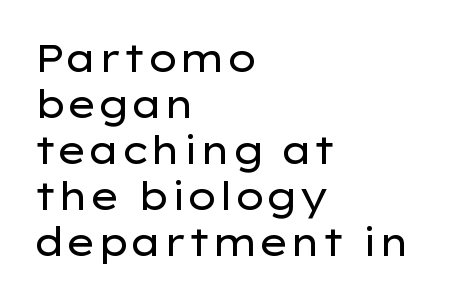
Q: Is the text bold? A: No.
Q: Is the text italic (slanted)? A: No, it is upright.
Q: Is the typeface a serif or a sans-serif typeface? A: Sans-serif.
Q: Is the text underlined? A: No.
Q: How is the paragraph aligned? A: Left-aligned.
Q: Is the spacing between letters normal or unusually wide? A: Normal.
Q: Width (condensed, normal, or wide)? A: Wide.
Q: Stroke contrast? A: Low.
Q: x-height? A: Medium.
Q: Monospaced? A: No.
